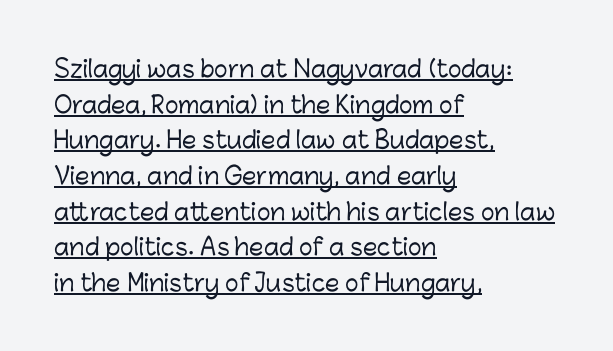
The paragraph has a hard left edge and a soft right edge. Tracking value appears to be zero — textbook default spacing. Line spacing here is normal. Quick note: underline on. The type sits square on the baseline with zero lean.
